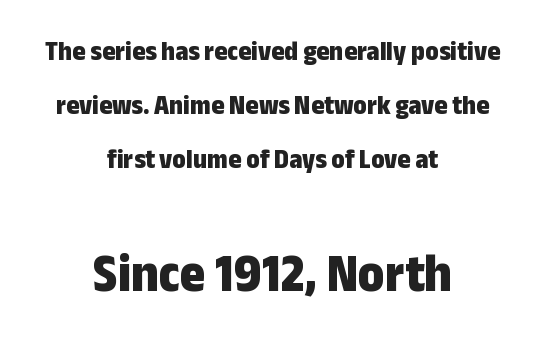
The image shows 55 px bold, condensed sans-serif type, upright; set centered, loose line spacing (1.92x), normal letter spacing, not underlined; the second (bottom) block is 1.96x larger; low stroke contrast and a medium x-height.
